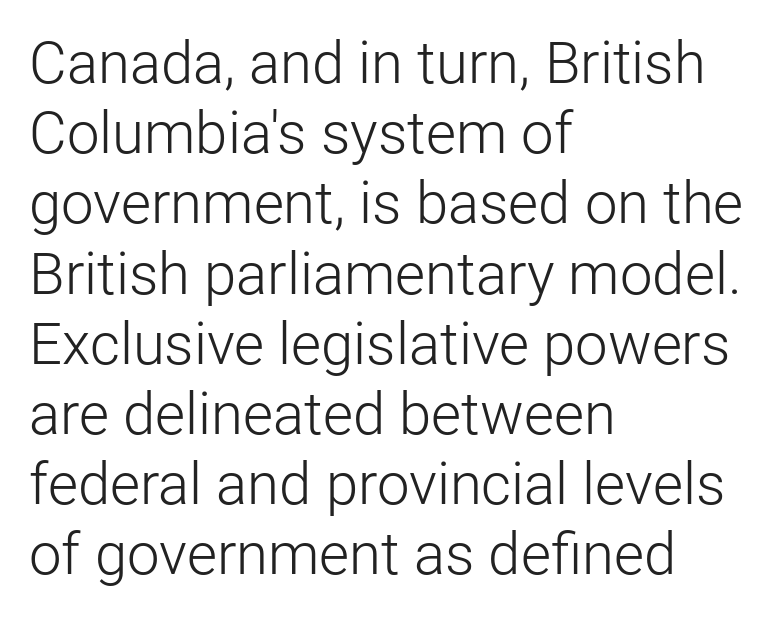
The image shows 58 px light sans-serif type, upright; set left-aligned, line spacing 1.21x, normal letter spacing, not underlined; low stroke contrast and a medium x-height.
